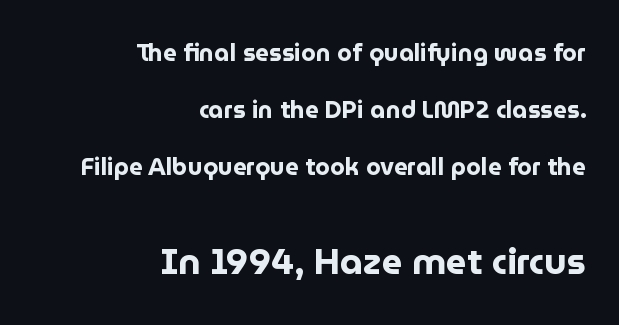
The image shows 36 px bold sans-serif type, upright; set right-aligned, loose line spacing (2.37x), normal letter spacing, not underlined; the second (bottom) block is 1.5x larger; low stroke contrast and a medium x-height.
